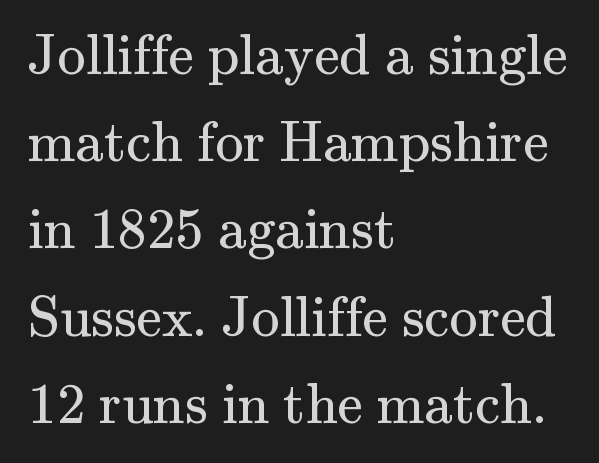
Q: Is the text bold? A: No.
Q: Is the text italic (slanted)? A: No, it is upright.
Q: Is the typeface a serif or a sans-serif typeface? A: Serif.
Q: Is the text underlined? A: No.
Q: How is the paragraph aligned? A: Left-aligned.
Q: Is the spacing between letters normal or unusually wide? A: Normal.
Q: Is the spacing between lines tight, normal or loose? A: Normal.
Q: Width (condensed, normal, or wide)? A: Normal.
Q: Stroke contrast? A: Medium.
Q: x-height? A: Small.
Q: Monospaced? A: No.
